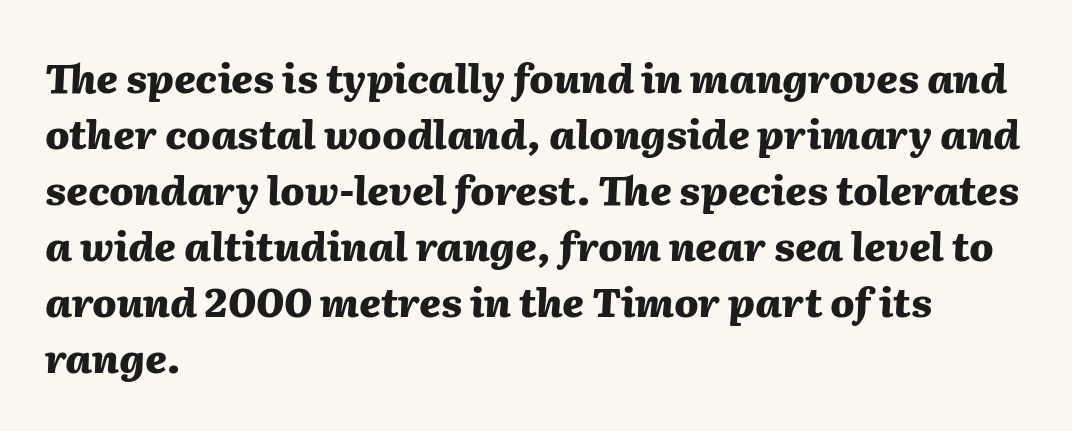
The image shows 40 px heavy type, italic (leaning right); set left-aligned, normal line spacing (1.4x), normal letter spacing, not underlined; medium stroke contrast and a medium x-height.
